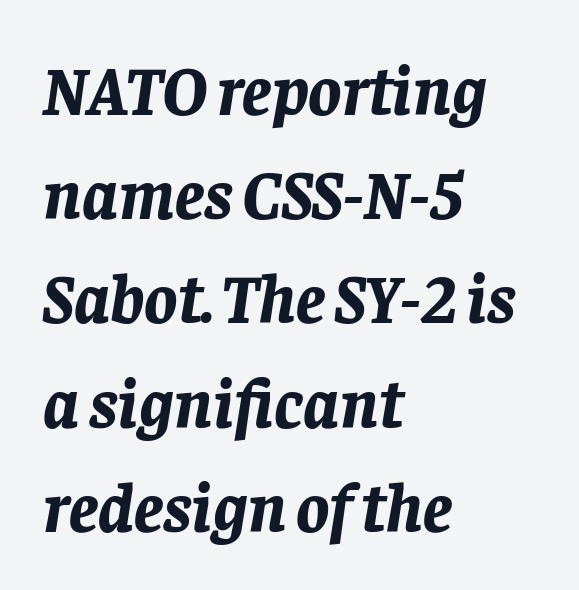
The block of text has a typical density, with ordinary space between rows. These lines carry a lot of weight — the face is fully bold. The gaps between neighbouring characters are ordinary and unremarkable. The strip under each line holds only bare page. Do the characters align in a grid? No, the font is proportional.
